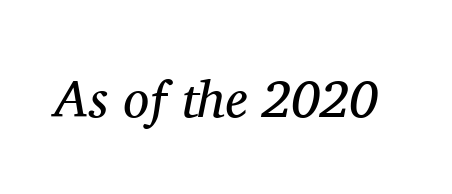
The image shows 52 px regular-weight serif type, italic (leaning right); set normal letter spacing, not underlined; medium stroke contrast and a medium x-height.
